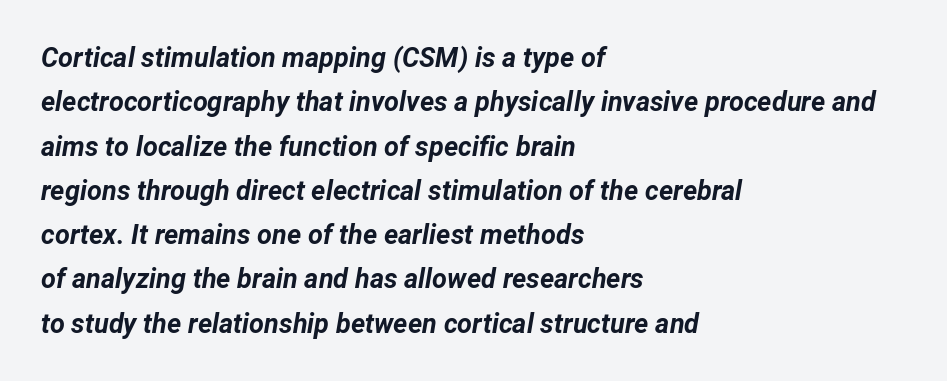
The image shows 27 px bold type, italic (leaning right); set left-aligned, normal line spacing (1.64x), normal letter spacing, not underlined.
